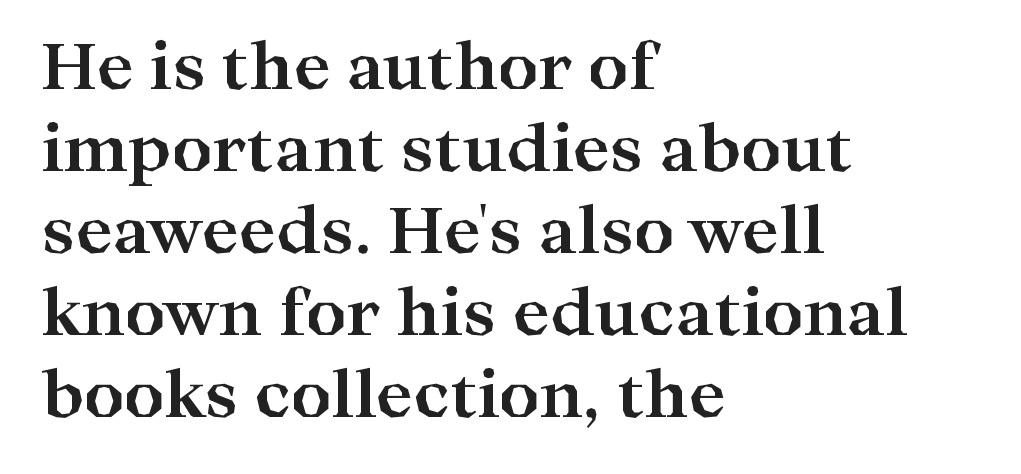
Q: Is the text bold? A: Yes.
Q: Is the text italic (slanted)? A: No, it is upright.
Q: Is the typeface a serif or a sans-serif typeface? A: Serif.
Q: Is the text underlined? A: No.
Q: How is the paragraph aligned? A: Left-aligned.
Q: Is the spacing between letters normal or unusually wide? A: Normal.
Q: Is the spacing between lines tight, normal or loose? A: Normal.
Q: Width (condensed, normal, or wide)? A: Wide.
Q: Stroke contrast? A: High.
Q: x-height? A: Medium.
Q: Monospaced? A: No.
